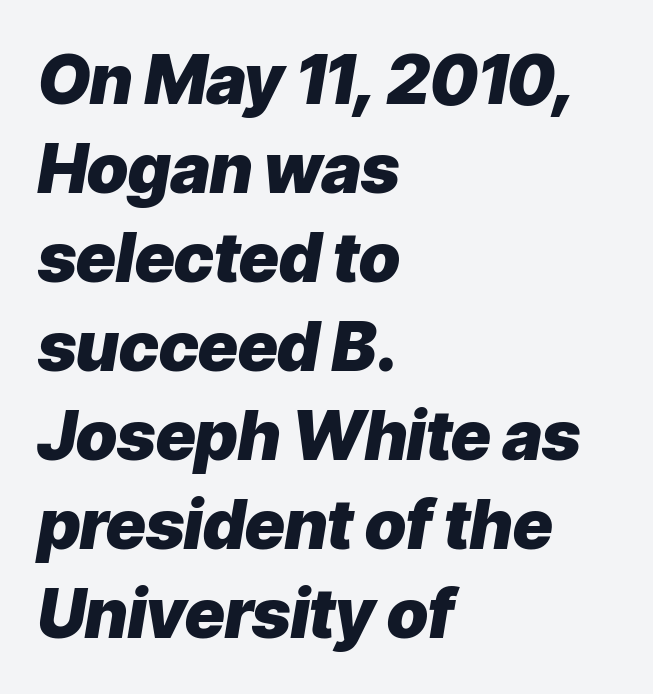
The image shows 68 px heavy type, italic (leaning right); set left-aligned, normal line spacing (1.31x), normal letter spacing, not underlined; low stroke contrast and a medium x-height.
